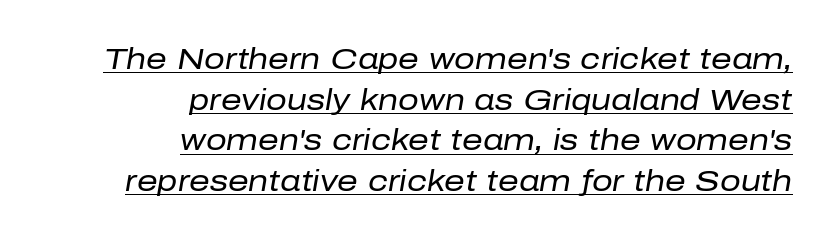
The image shows 29 px regular-weight type, italic (leaning right); set right-aligned, normal line spacing (1.4x), normal letter spacing, underlined; low stroke contrast and a medium x-height.
